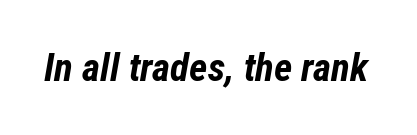
The image shows 39 px bold, condensed type, italic (leaning right); set normal letter spacing, not underlined; low stroke contrast and a medium x-height.
